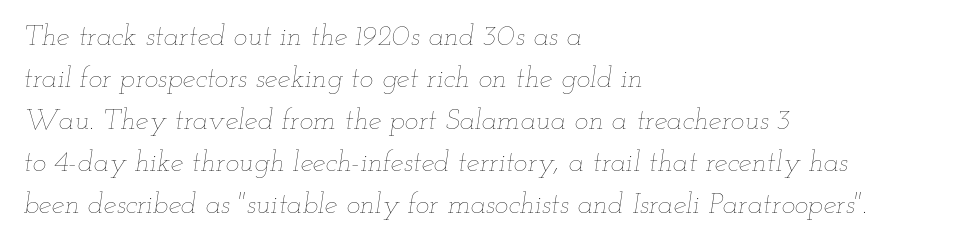
The face used here is rendered with its standard letterfit. The typography opts for an oblique posture over an upright one. Spacing verdict: proportional, widths tailored to each character. Stems here are at most as thick as an everyday book face. Interline gaps are of average width in this sample.
